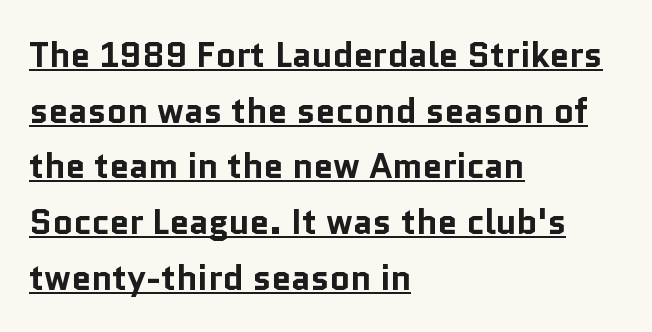
Each word holds together tightly as a unit, with standard inter-letter gaps. To sum up the face: it is a sans, with no serifs. Designer's note — italics off, roman on. Left-aligned paragraph, ragged on the right. Honestly, the underline is the first thing you notice here. One glance says typical: line gaps are just what's usual.
